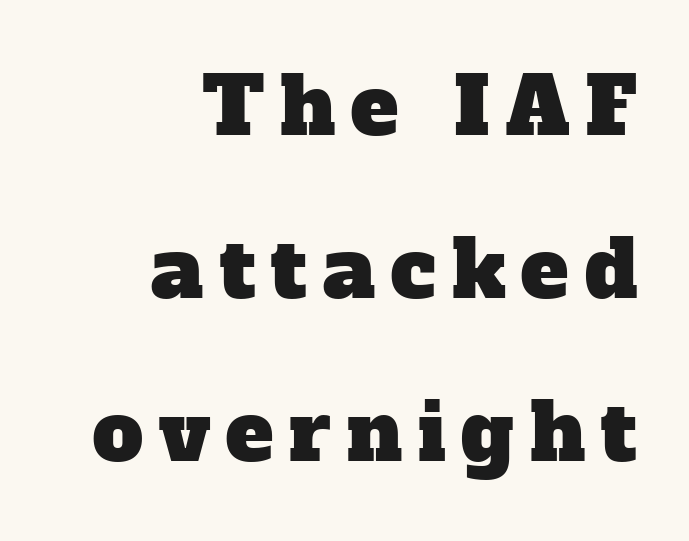
Whoever set this chose breathing room over compactness in the vertical rhythm. Loose tracking; the words dissolve into strings of separated letters. The designer went with a serif here, giving each stem small feet. Lines of text with bare space underneath.
